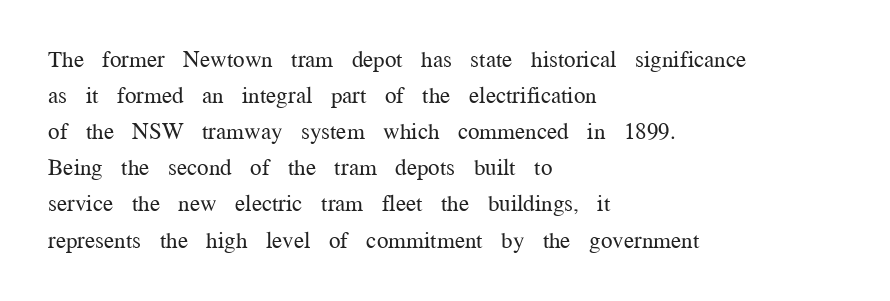
Q: Is the text bold? A: No.
Q: Is the text italic (slanted)? A: No, it is upright.
Q: Is the text underlined? A: No.
Q: How is the paragraph aligned? A: Left-aligned.
Q: Is the spacing between letters normal or unusually wide? A: Normal.
Q: Is the spacing between lines tight, normal or loose? A: Normal.
